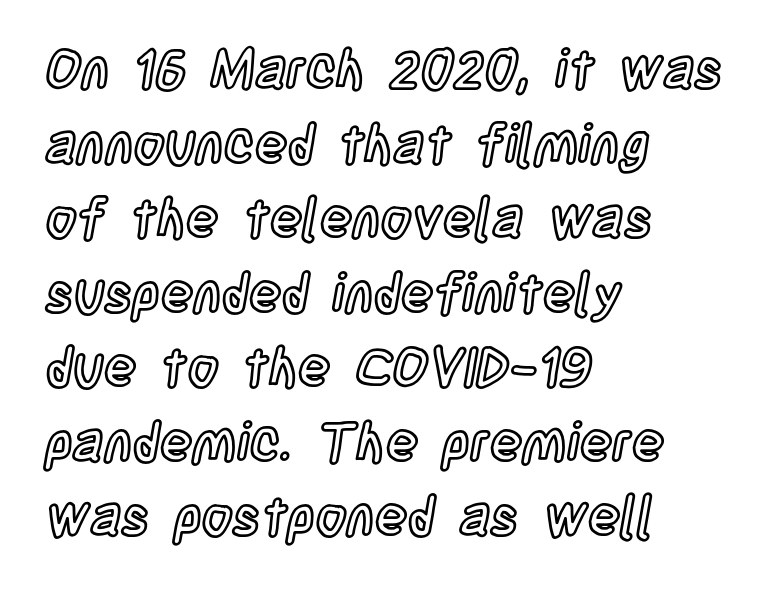
Q: Is the text italic (slanted)? A: Yes.
Q: Is the text underlined? A: No.
Q: How is the paragraph aligned? A: Left-aligned.
Q: Is the spacing between letters normal or unusually wide? A: Normal.
Q: Is the spacing between lines tight, normal or loose? A: Normal.
Q: Width (condensed, normal, or wide)? A: Condensed.
Q: x-height? A: Large.
Q: Monospaced? A: No.
